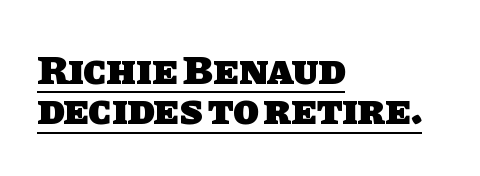
Q: Is the text bold? A: Yes.
Q: Is the typeface a serif or a sans-serif typeface? A: Sans-serif.
Q: Is the text underlined? A: Yes.
Q: How is the paragraph aligned? A: Left-aligned.
Q: Is the spacing between letters normal or unusually wide? A: Normal.
Q: Is the spacing between lines tight, normal or loose? A: Tight.
Q: Width (condensed, normal, or wide)? A: Normal.
Q: Stroke contrast? A: Low.
Q: x-height? A: Large.
Q: Monospaced? A: No.
